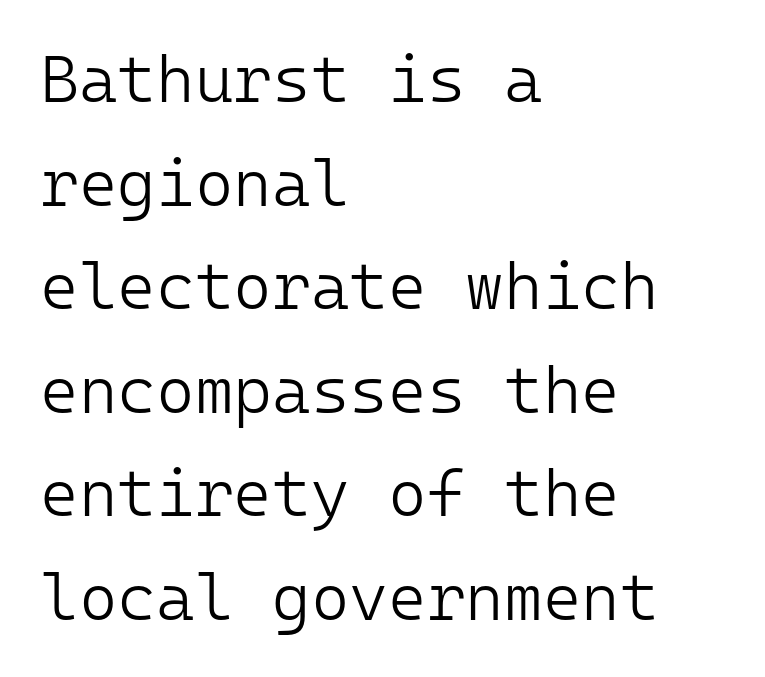
{"serif": "no", "italic": "no", "bold": "no", "weight": "light", "width": "normal", "stroke_contrast": "low", "x_height": "medium", "monospaced": "yes", "underline": "no", "align": "left", "line_spacing": "normal", "line_spacing_ratio": 1.57, "letter_spacing": "normal", "letter_spacing_em": 0.0, "glyph_px": 66}
